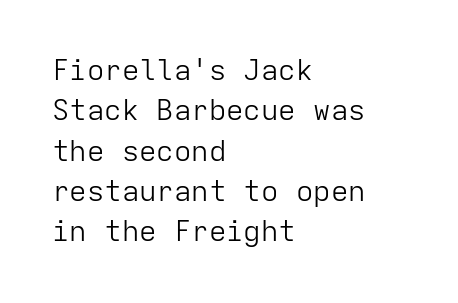
When letters stand straight like this, we call the style roman or upright. The typesetter chose a ragged-right arrangement here. The text was rendered using a sans face with plain stroke endings. The font is comparable to plain body text, perhaps lighter. Tracking value appears to be zero — textbook default spacing. The designer left line spacing at the default.
